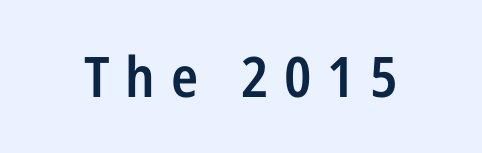
Q: Is the text bold? A: Semi-bold.
Q: Is the text italic (slanted)? A: No, it is upright.
Q: Is the typeface a serif or a sans-serif typeface? A: Sans-serif.
Q: Is the text underlined? A: No.
Q: How is the paragraph aligned? A: Centered.
Q: Is the spacing between letters normal or unusually wide? A: Unusually wide.
Q: Width (condensed, normal, or wide)? A: Condensed.
Q: Stroke contrast? A: Low.
Q: x-height? A: Medium.
Q: Monospaced? A: No.
